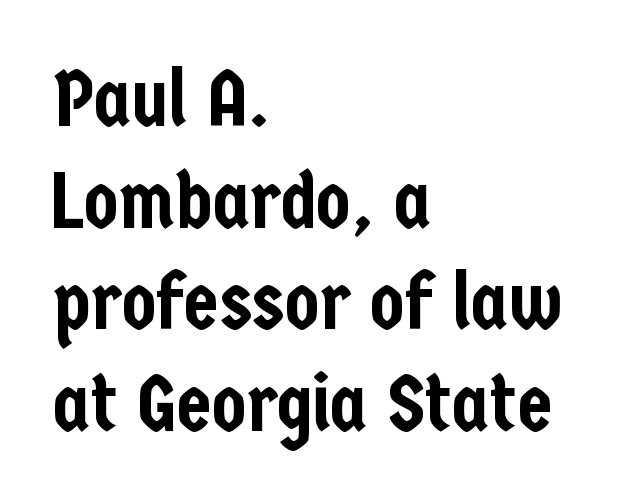
{"serif": "no", "italic": "no", "width": "condensed", "stroke_contrast": "low", "x_height": "medium", "monospaced": "no", "underline": "no", "align": "left", "line_spacing": "normal", "line_spacing_ratio": 1.27, "letter_spacing": "normal", "letter_spacing_em": 0.0, "glyph_px": 80}
